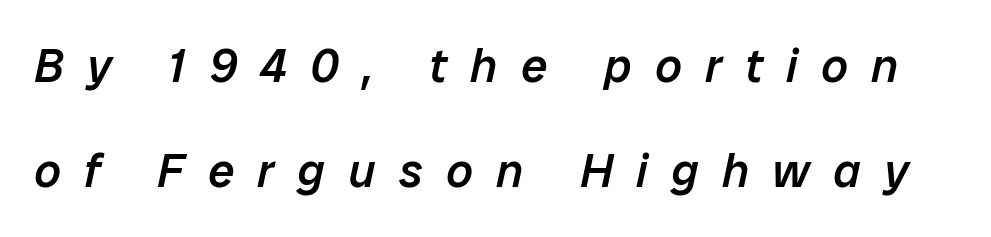
Is the type slanted? Yes — the strokes lean at a clear angle. Each glyph is drawn with semibold strokes, heavier than normal yet not fully bold. Is the letter spacing exaggerated? Yes — the characters are pushed far apart. Baseline-to-baseline distance is far greater than the letter height.
